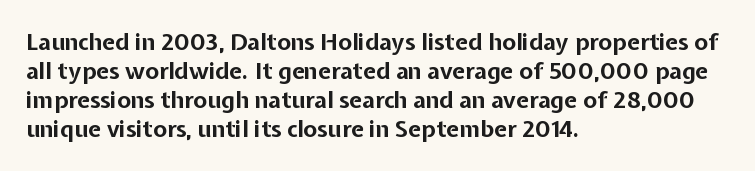
The image shows 23 px bold type, upright; set left-aligned, normal line spacing (1.26x), normal letter spacing, not underlined.
